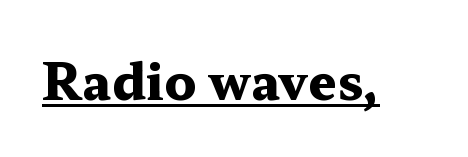
Q: Is the text bold? A: Yes.
Q: Is the text italic (slanted)? A: No, it is upright.
Q: Is the typeface a serif or a sans-serif typeface? A: Serif.
Q: Is the text underlined? A: Yes.
Q: Is the spacing between letters normal or unusually wide? A: Normal.
Q: Width (condensed, normal, or wide)? A: Wide.
Q: Stroke contrast? A: Medium.
Q: x-height? A: Medium.
Q: Monospaced? A: No.
